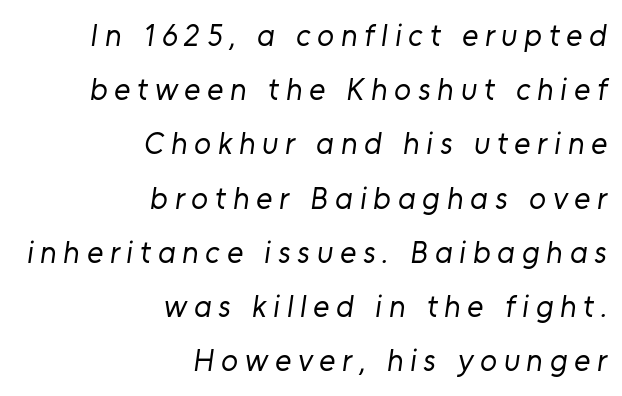
Unlike a traditional serif, this face leaves its strokes unadorned. The rag falls on the left side of this text block. Descenders are the only things crossing below the line. Weight class: somewhere from thin through regular.
